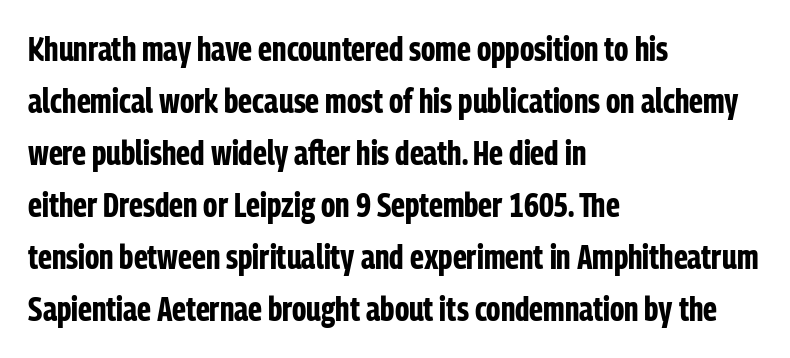
{"serif": "no", "italic": "no", "bold": "yes", "weight": "bold", "width": "condensed", "stroke_contrast": "low", "x_height": "medium", "monospaced": "no", "underline": "no", "align": "left", "line_spacing": "normal", "line_spacing_ratio": 1.53, "letter_spacing": "normal", "letter_spacing_em": 0.0, "glyph_px": 34}
